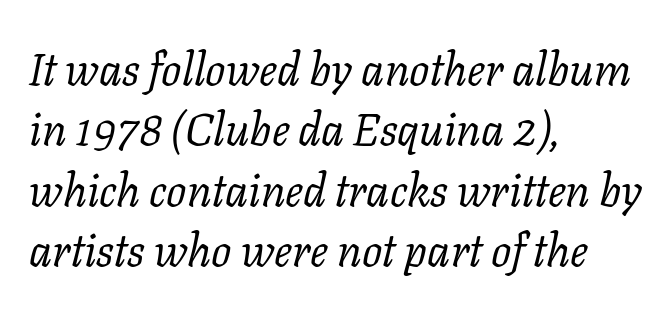
Q: Is the text bold? A: No.
Q: Is the text italic (slanted)? A: Yes, it leans right by about 11 degrees.
Q: Is the typeface a serif or a sans-serif typeface? A: Serif.
Q: Is the text underlined? A: No.
Q: How is the paragraph aligned? A: Left-aligned.
Q: Is the spacing between letters normal or unusually wide? A: Normal.
Q: Is the spacing between lines tight, normal or loose? A: Normal.
Q: Width (condensed, normal, or wide)? A: Normal.
Q: Stroke contrast? A: Low.
Q: x-height? A: Medium.
Q: Monospaced? A: No.
